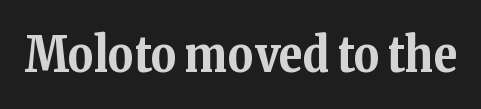
{"serif": "yes", "italic": "no", "bold": "yes", "weight": "bold", "width": "normal", "stroke_contrast": "medium", "x_height": "medium", "monospaced": "no", "underline": "no", "letter_spacing": "normal", "letter_spacing_em": 0.0, "glyph_px": 49}
